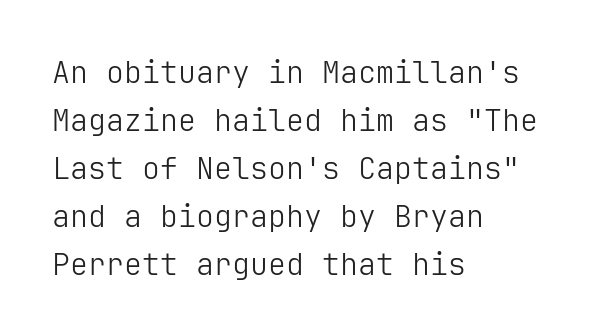
{"serif": "no", "italic": "no", "bold": "no", "weight": "light", "width": "normal", "stroke_contrast": "low", "x_height": "medium", "underline": "no", "align": "left", "line_spacing": "normal", "line_spacing_ratio": 1.6, "letter_spacing": "normal", "letter_spacing_em": 0.0, "glyph_px": 30}
